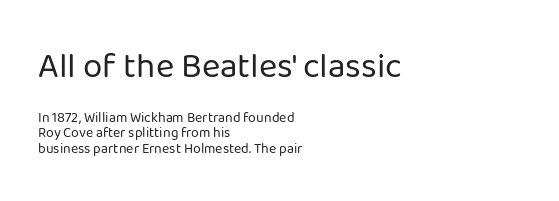
Q: Is the text bold? A: No.
Q: Is the text italic (slanted)? A: No, it is upright.
Q: Is the typeface a serif or a sans-serif typeface? A: Sans-serif.
Q: Is the text underlined? A: No.
Q: How is the paragraph aligned? A: Left-aligned.
Q: Is the spacing between letters normal or unusually wide? A: Normal.
Q: Is the spacing between lines tight, normal or loose? A: Tight.
Q: Which block of text is set in a larger size, the first (top) or the second (bottom)? A: The first (top) one.
Q: Width (condensed, normal, or wide)? A: Normal.
Q: Stroke contrast? A: Low.
Q: x-height? A: Medium.
Q: Monospaced? A: No.
